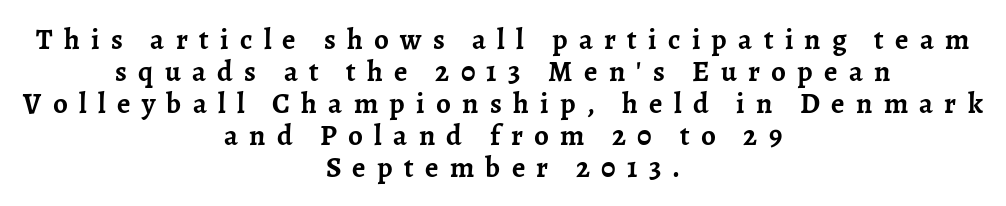
The image shows 29 px semibold serif type, upright; set centered, tight line spacing (1.1x), unusually wide letter spacing (+0.39 em), not underlined; low stroke contrast and a medium x-height.
